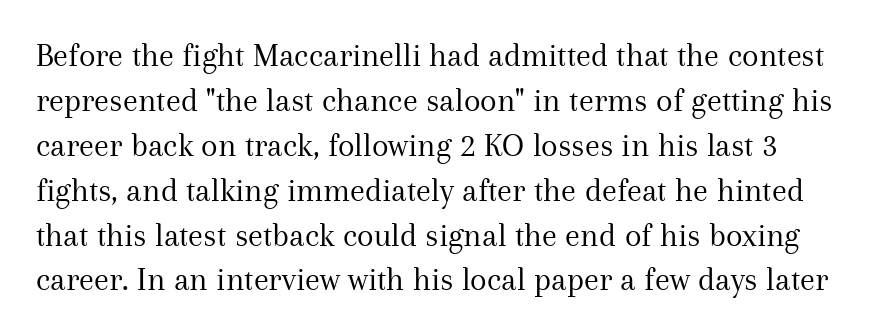
The image shows 34 px regular-weight serif type, upright; set normal line spacing (1.32x), normal letter spacing, not underlined; medium stroke contrast and a medium x-height.
